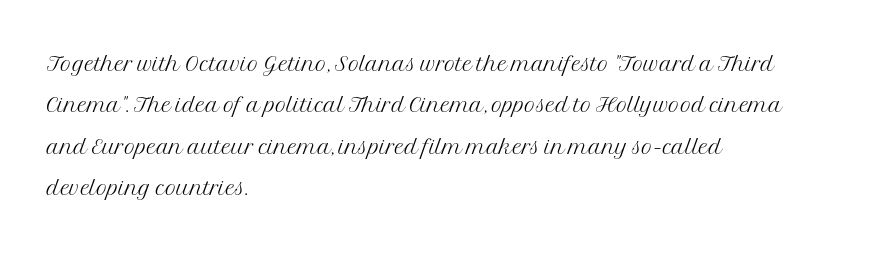
{"serif": "yes", "bold": "no", "weight": "light", "width": "normal", "stroke_contrast": "medium", "x_height": "medium", "monospaced": "no", "underline": "no", "align": "left", "line_spacing": "normal", "line_spacing_ratio": 1.38, "letter_spacing": "normal", "letter_spacing_em": 0.0, "glyph_px": 30}
